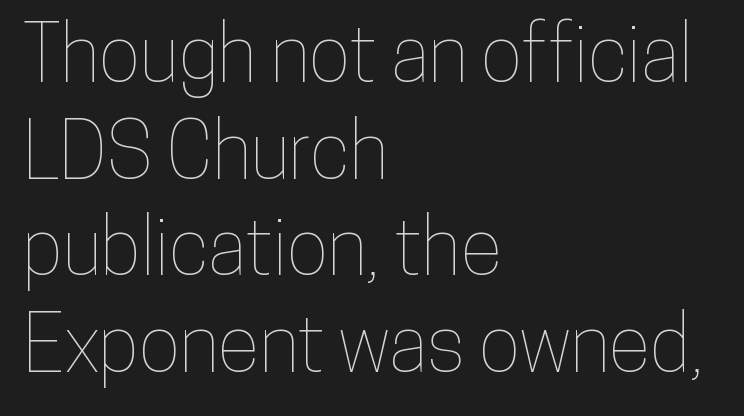
The image shows 78 px condensed type, upright; set left-aligned, line spacing 1.24x, normal letter spacing, not underlined; low stroke contrast and a medium x-height.
